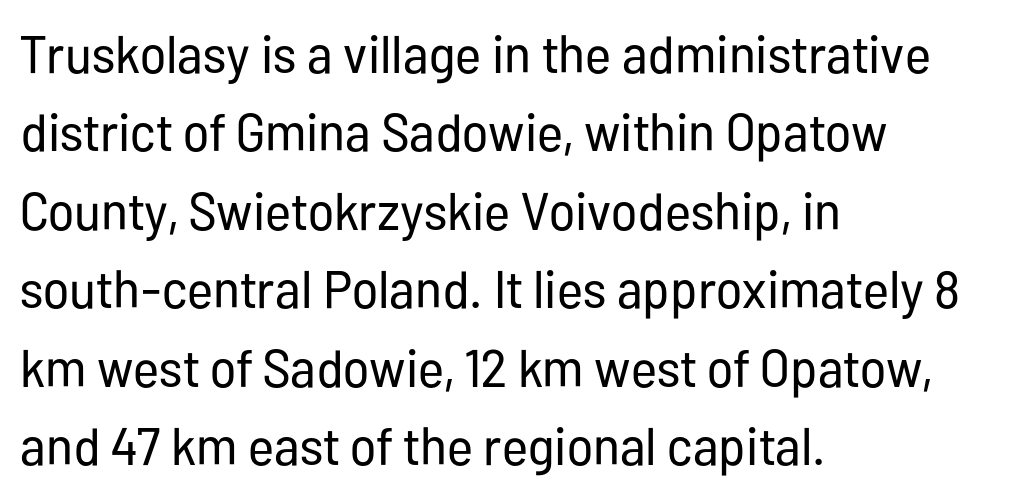
{"serif": "no", "italic": "no", "bold": "no", "weight": "regular", "width": "condensed", "stroke_contrast": "low", "x_height": "medium", "monospaced": "no", "underline": "no", "align": "left", "line_spacing": "normal", "line_spacing_ratio": 1.48, "letter_spacing": "normal", "letter_spacing_em": 0.0, "glyph_px": 53}
